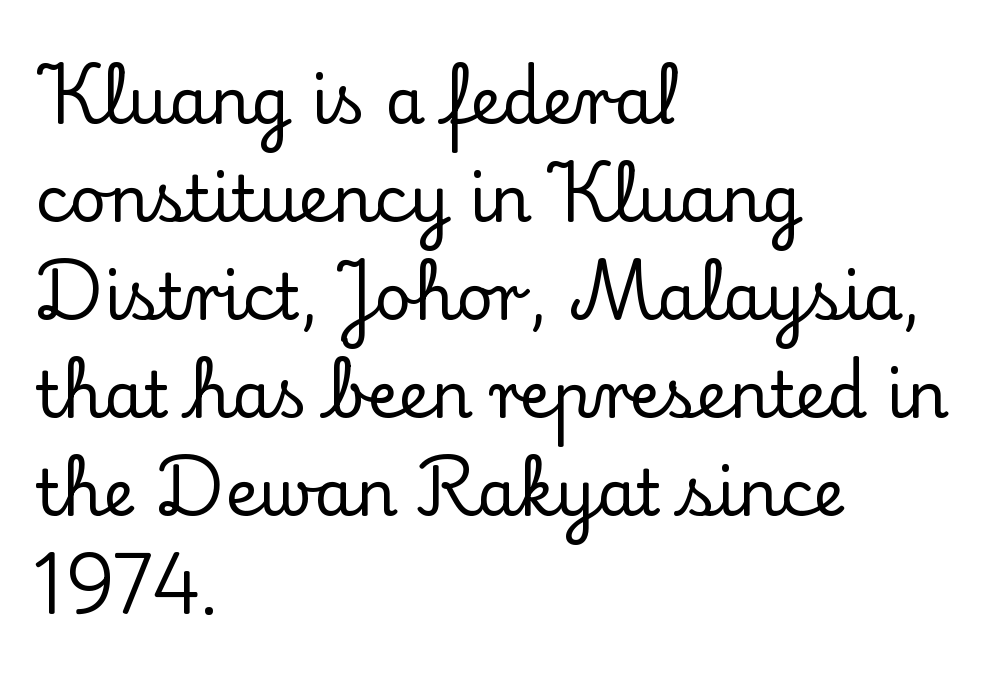
Q: Is the text italic (slanted)? A: No, it is upright.
Q: Is the typeface a serif or a sans-serif typeface? A: Serif.
Q: Is the text underlined? A: No.
Q: How is the paragraph aligned? A: Left-aligned.
Q: Is the spacing between letters normal or unusually wide? A: Normal.
Q: Is the spacing between lines tight, normal or loose? A: Normal.
Q: Width (condensed, normal, or wide)? A: Normal.
Q: Stroke contrast? A: Low.
Q: x-height? A: Small.
Q: Monospaced? A: No.
